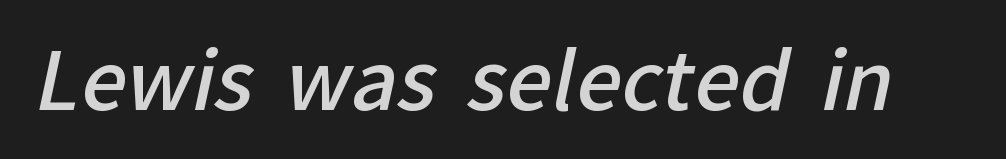
Q: Is the text bold? A: Semi-bold.
Q: Is the typeface a serif or a sans-serif typeface? A: Sans-serif.
Q: Is the text underlined? A: No.
Q: Is the spacing between letters normal or unusually wide? A: Normal.
Q: Width (condensed, normal, or wide)? A: Normal.
Q: Stroke contrast? A: Low.
Q: x-height? A: Medium.
Q: Monospaced? A: No.
